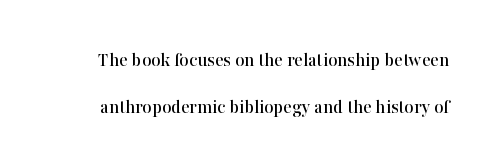
The image shows 20 px text type, upright; set loose line spacing (2.34x), normal letter spacing, not underlined.
